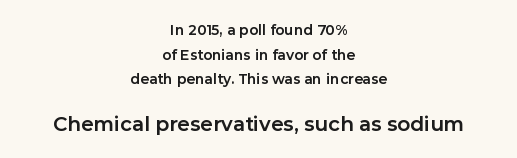
A clean baseline with only descenders dipping below it. Of the two passages, the one underneath uses the larger point size. Both edges are ragged and mirror each other, which tells us the setting is centered. A roman cut, with each character standing at attention. Strokes here are thick enough to call this a true bold.
